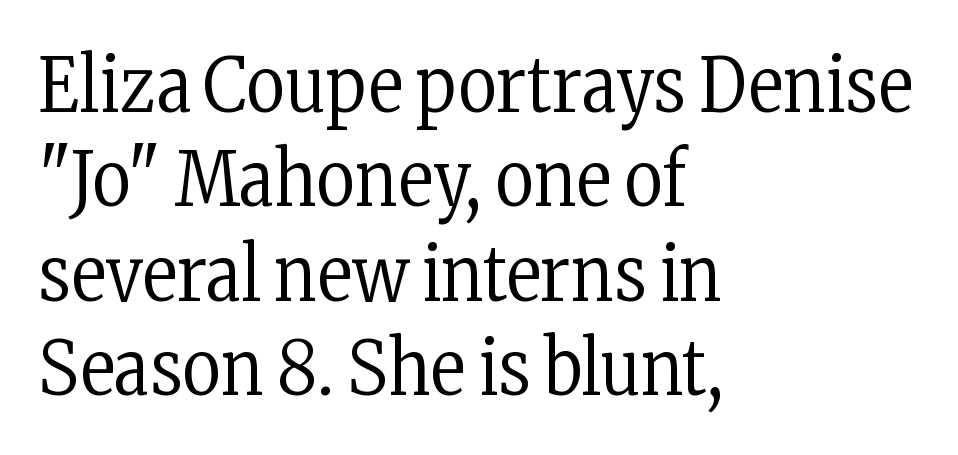
Do the characters align in a grid? No, the font is proportional. Quick note: not italic, upright. This block has exactly the height ordinary leading produces. The tracking reads as untouched default to a designer's eye. The weight tops out at a normal text grade.
